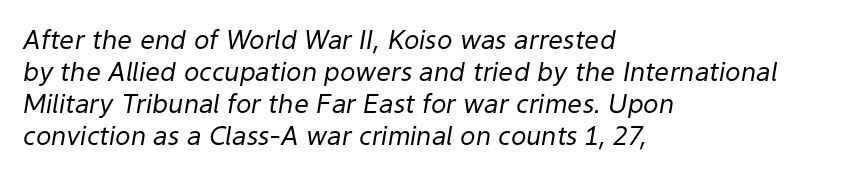
Q: Is the text bold? A: No.
Q: Is the text italic (slanted)? A: Yes, it leans right by about 9 degrees.
Q: Is the text underlined? A: No.
Q: How is the paragraph aligned? A: Left-aligned.
Q: Is the spacing between letters normal or unusually wide? A: Normal.
